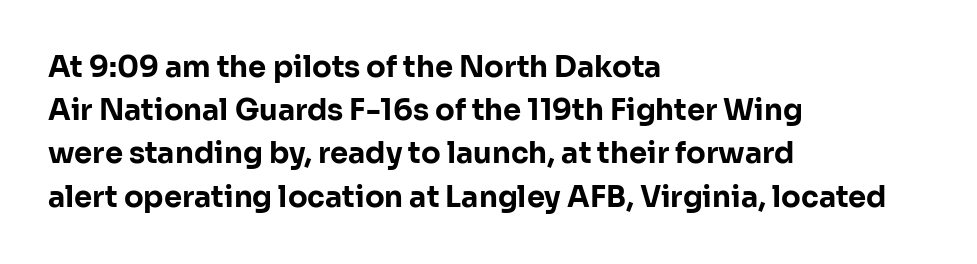
The image shows 29 px bold sans-serif type, upright; set left-aligned, normal line spacing (1.49x), normal letter spacing, not underlined; low stroke contrast and a medium x-height.
